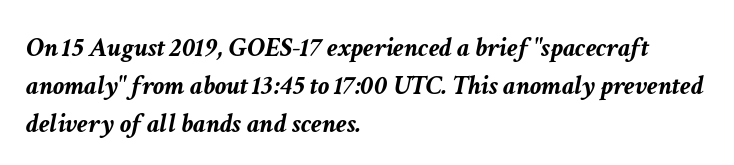
Q: Is the text bold? A: Yes.
Q: Is the text italic (slanted)? A: Yes, it leans right by about 11 degrees.
Q: Is the text underlined? A: No.
Q: How is the paragraph aligned? A: Left-aligned.
Q: Is the spacing between letters normal or unusually wide? A: Normal.
Q: Is the spacing between lines tight, normal or loose? A: Normal.
Q: Width (condensed, normal, or wide)? A: Normal.
Q: Stroke contrast? A: Low.
Q: x-height? A: Medium.
Q: Monospaced? A: No.
